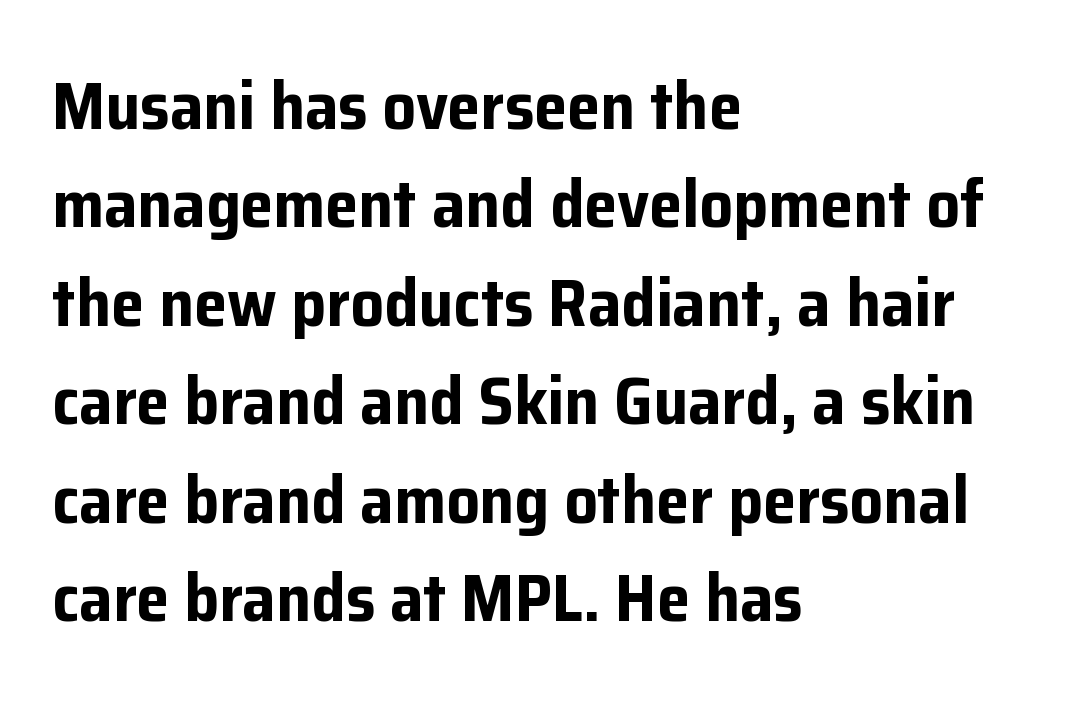
The image shows 67 px bold sans-serif type, upright; set left-aligned, normal line spacing (1.47x), normal letter spacing, not underlined; low stroke contrast and a medium x-height.
